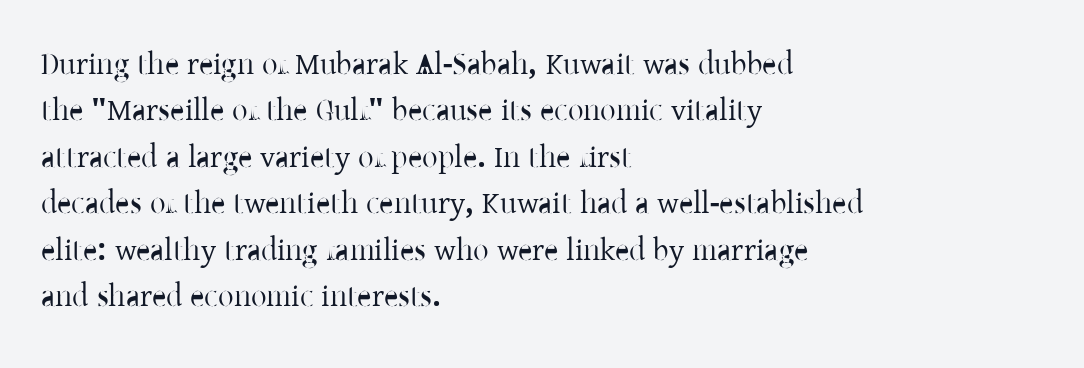
The image shows 31 px serif type, upright; set left-aligned, normal line spacing (1.5x), normal letter spacing, not underlined; low stroke contrast and a medium x-height.
